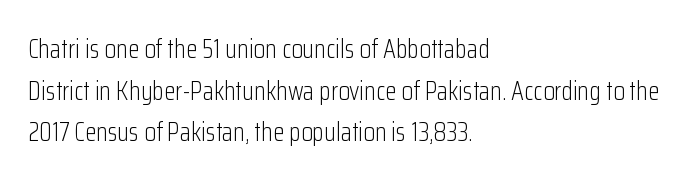
{"italic": "no", "bold": "no", "underline": "no", "align": "left", "line_spacing": "normal", "line_spacing_ratio": 1.6, "letter_spacing": "normal", "letter_spacing_em": 0.0, "glyph_px": 26}
